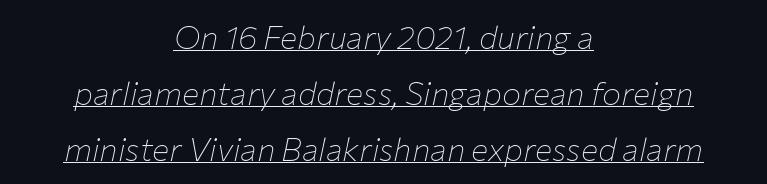
The image shows 32 px thin type, italic (leaning right); set centered, line spacing 1.75x, normal letter spacing, underlined; low stroke contrast and a medium x-height.
